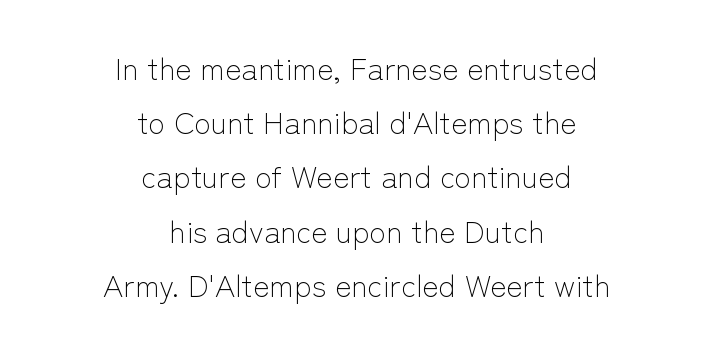
The image shows 31 px light sans-serif type, upright; set centered, line spacing 1.75x, normal letter spacing, not underlined; low stroke contrast and a medium x-height.
